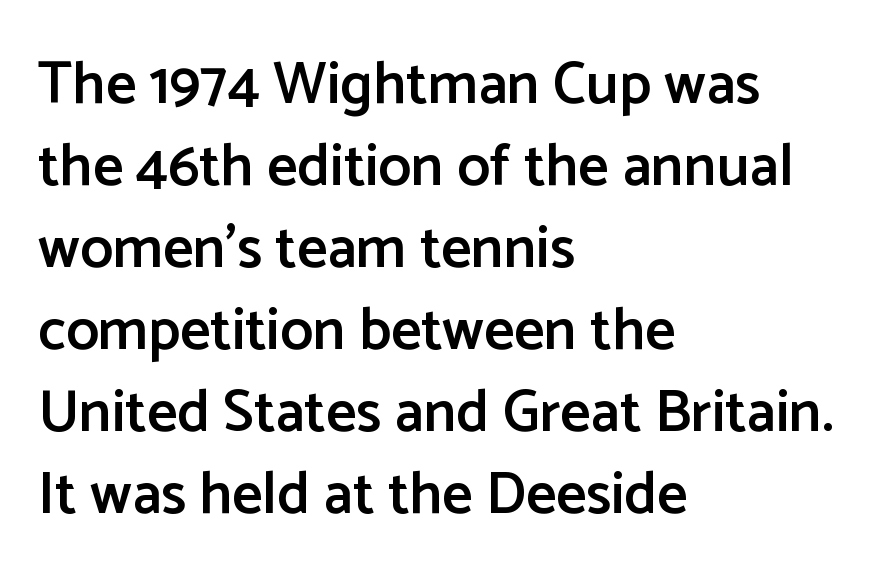
{"serif": "no", "italic": "no", "bold": "semi", "weight": "semibold", "width": "normal", "stroke_contrast": "low", "x_height": "medium", "monospaced": "no", "underline": "no", "align": "left", "line_spacing": "normal", "line_spacing_ratio": 1.39, "letter_spacing": "normal", "letter_spacing_em": 0.0, "glyph_px": 59}
